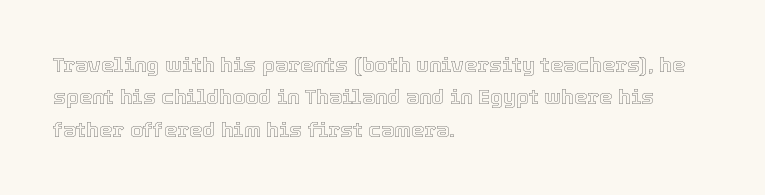
{"italic": "no", "underline": "no", "align": "left", "line_spacing": "normal", "line_spacing_ratio": 1.54, "letter_spacing": "normal", "letter_spacing_em": 0.0, "glyph_px": 21}
